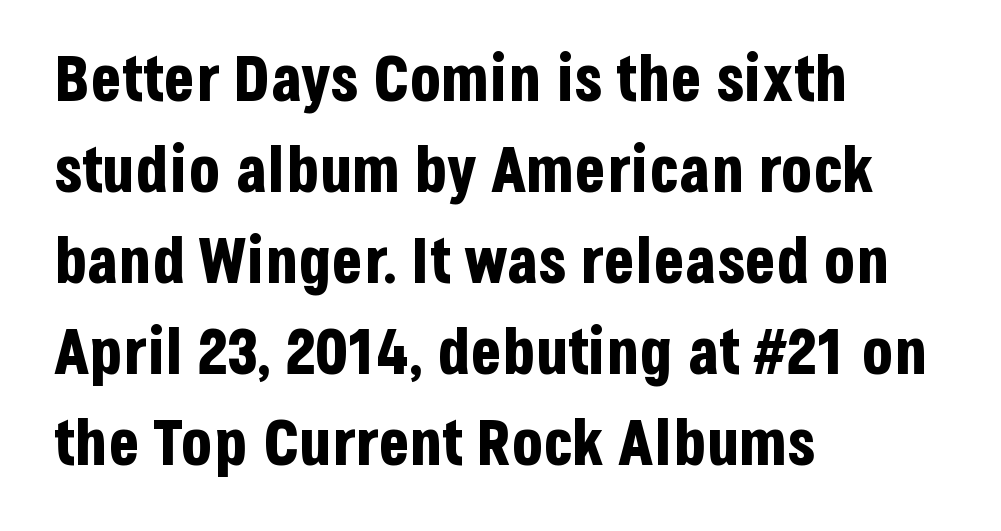
How heavy is the stroke? Heavy — this is a bold. The space beneath each line is pristine and unruled. Caption: multi-line text, flush left, ragged right. Character widths vary here, with narrow letters taking less room than wide ones. When letters stand straight like this, we call the style roman or upright. How would I describe the line gaps? Plain and ordinary.
